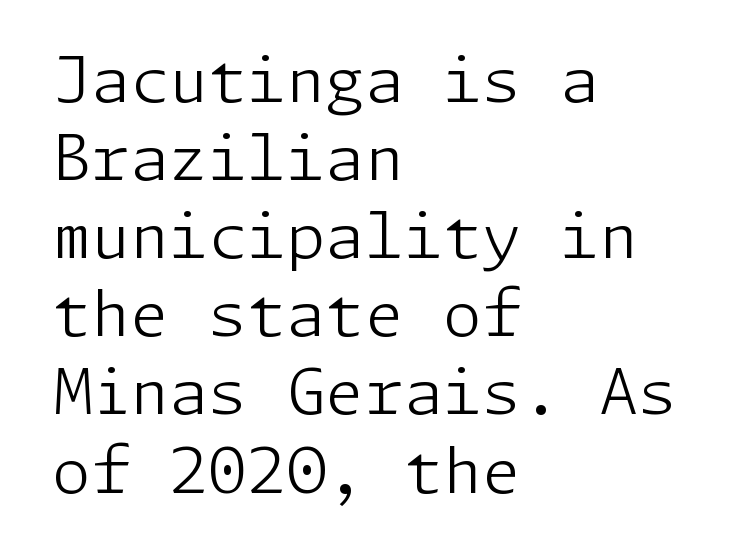
The image shows 63 px light sans-serif type, upright; set left-aligned, line spacing 1.24x, normal letter spacing, not underlined; low stroke contrast and a medium x-height.
